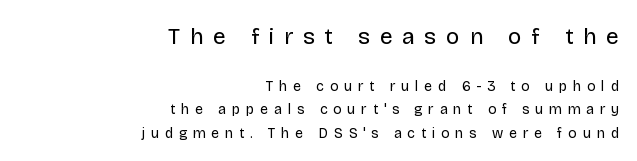
The image shows 23 px text type, upright; set right-aligned, normal line spacing (1.67x), unusually wide letter spacing (+0.42 em), not underlined; the first (top) block is 1.64x larger.
